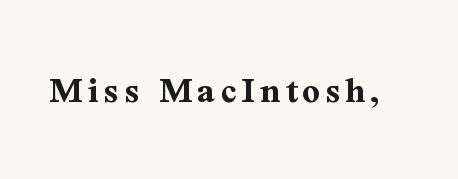
Every stem runs plumb, perpendicular to the baseline. Only glyphs here, with clear space below each row. Typographically, this falls in the serif category. Character widths vary here, with narrow letters taking less room than wide ones. The sample has been set heavy, in full bold.
